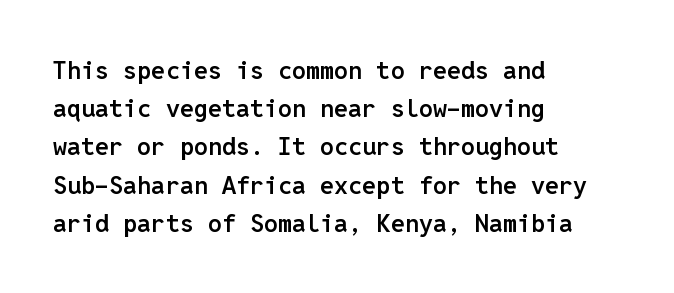
Q: Is the text bold? A: Semi-bold.
Q: Is the text italic (slanted)? A: No, it is upright.
Q: Is the text underlined? A: No.
Q: How is the paragraph aligned? A: Left-aligned.
Q: Is the spacing between letters normal or unusually wide? A: Normal.
Q: Is the spacing between lines tight, normal or loose? A: Normal.
